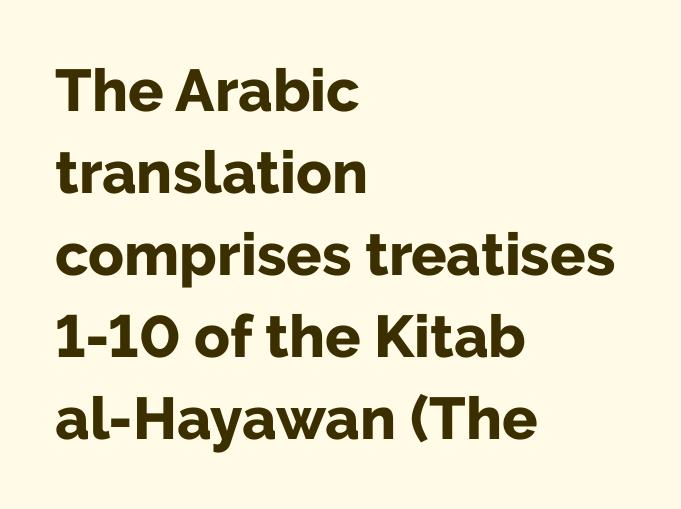
{"serif": "no", "italic": "no", "bold": "yes", "weight": "bold", "width": "normal", "stroke_contrast": "low", "x_height": "medium", "monospaced": "no", "underline": "no", "align": "left", "line_spacing": "normal", "line_spacing_ratio": 1.39, "letter_spacing": "normal", "letter_spacing_em": 0.0, "glyph_px": 59}
